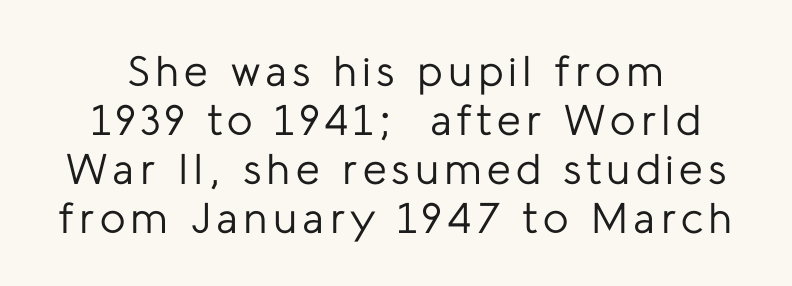
The image shows 43 px regular-weight sans-serif type, upright; set tight line spacing (1.14x), not underlined; low stroke contrast and a medium x-height.
